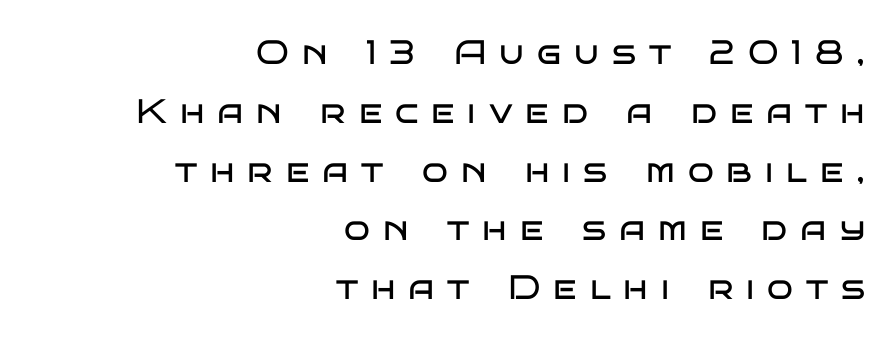
{"serif": "no", "italic": "no", "bold": "no", "weight": "regular", "width": "wide", "stroke_contrast": "low", "x_height": "large", "monospaced": "no", "underline": "no", "align": "right", "line_spacing_ratio": 1.73, "letter_spacing": "wide", "letter_spacing_em": 0.38, "glyph_px": 34}
